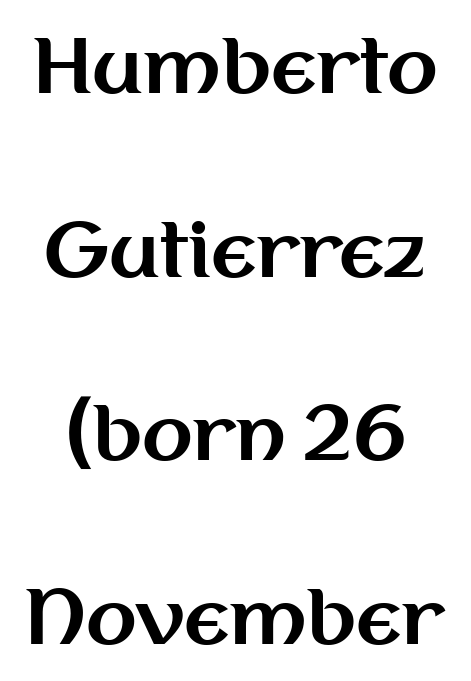
Inter-character spacing is left at the font's built-in metrics. The foot of each line stays bare and open. The strokes are fattened all the way to bold. Do the letters lean? They stand straight. What's the leading like? Stretched, with rows far apart.
